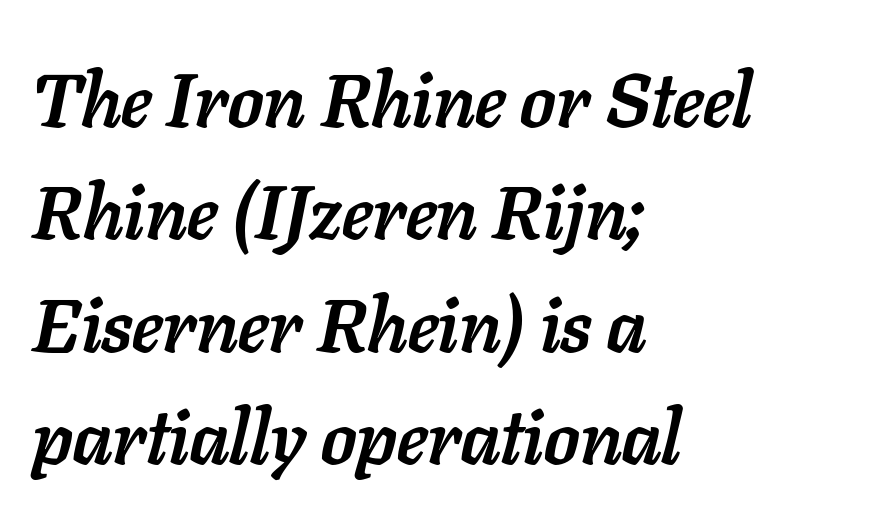
Q: Is the text bold? A: Yes.
Q: Is the text italic (slanted)? A: Yes, it leans right by about 11 degrees.
Q: Is the text underlined? A: No.
Q: How is the paragraph aligned? A: Left-aligned.
Q: Is the spacing between letters normal or unusually wide? A: Normal.
Q: Is the spacing between lines tight, normal or loose? A: Normal.
Q: Width (condensed, normal, or wide)? A: Normal.
Q: Stroke contrast? A: Low.
Q: x-height? A: Medium.
Q: Monospaced? A: No.
